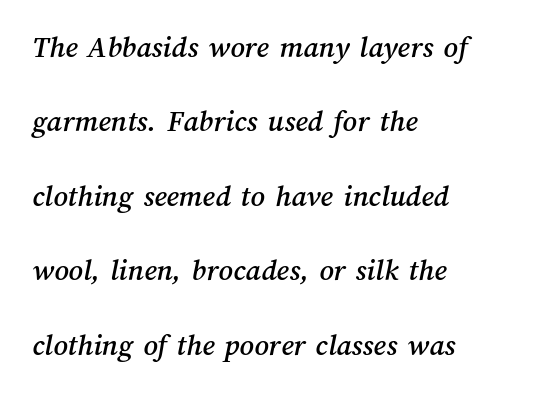
The image shows 31 px text type; set left-aligned, loose line spacing (2.4x), normal letter spacing, not underlined; medium stroke contrast and a medium x-height.
